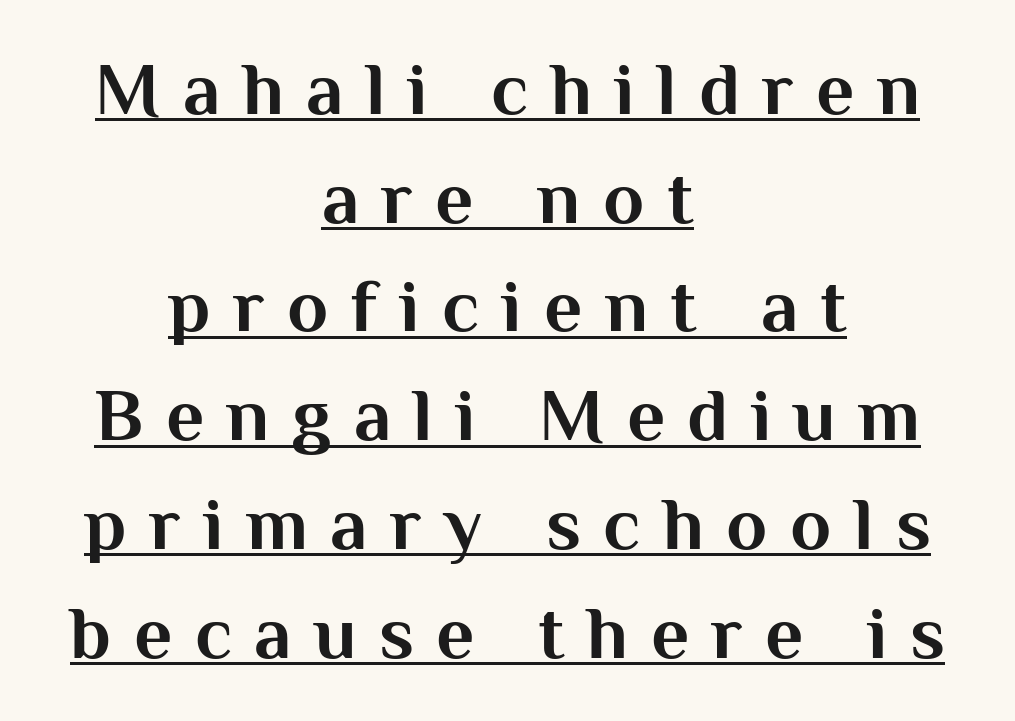
In terms of leading, this rendering sits right in the middle. If you drew a line through each stem, it would be perfectly vertical. These lines carry a lot of weight — the face is fully bold. To sum up the face: it is a sans, with no serifs.
